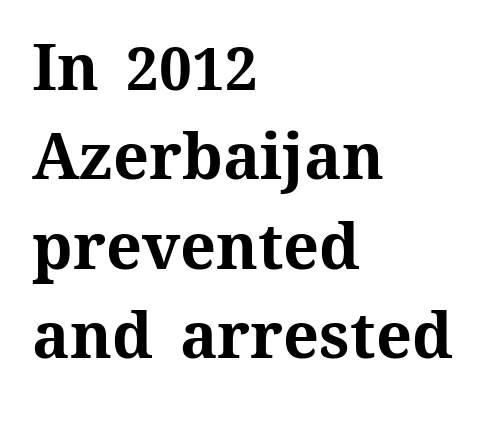
The image shows 63 px bold type, upright; set left-aligned, normal line spacing (1.42x), normal letter spacing, not underlined; medium stroke contrast and a medium x-height.
